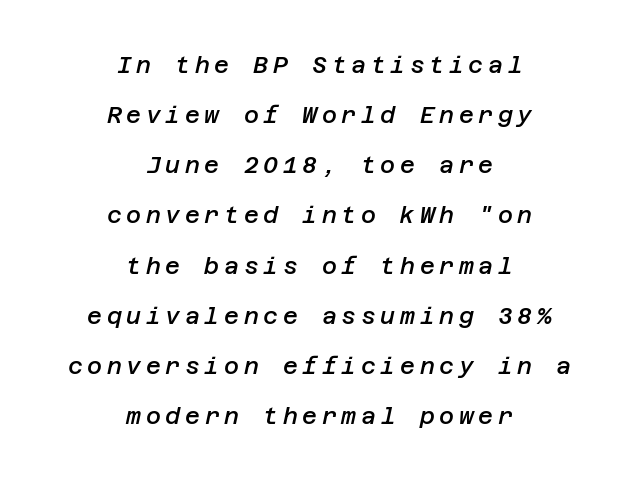
Emphasis-style slanted type is in use. Each line is balanced around a shared central axis. Whoever set this chose breathing room over compactness in the vertical rhythm. Underline: absent. The horizontal fit of the characters is loose and conspicuously gappy.
